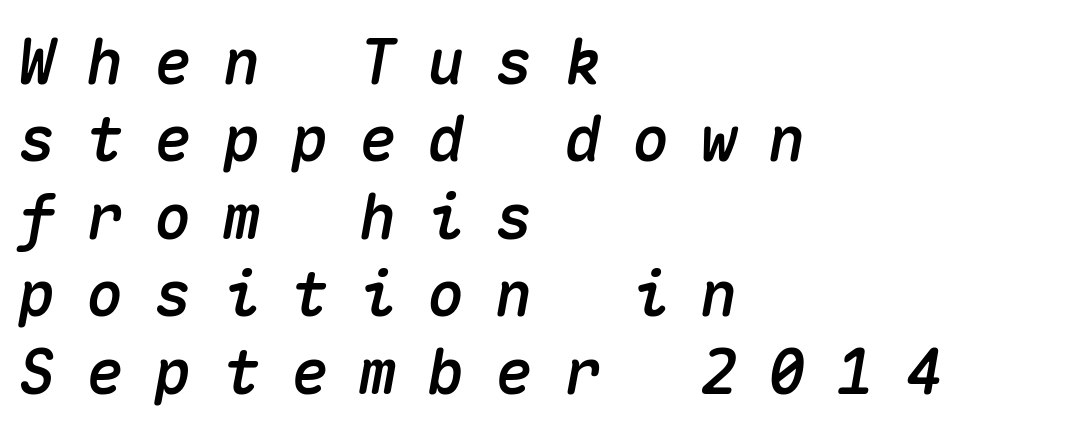
Q: Is the text italic (slanted)? A: Yes, it leans right by about 10 degrees.
Q: Is the text underlined? A: No.
Q: How is the paragraph aligned? A: Left-aligned.
Q: Is the spacing between letters normal or unusually wide? A: Unusually wide.
Q: Is the spacing between lines tight, normal or loose? A: Normal.
Q: Width (condensed, normal, or wide)? A: Normal.
Q: Stroke contrast? A: Medium.
Q: x-height? A: Medium.
Q: Monospaced? A: Yes.
